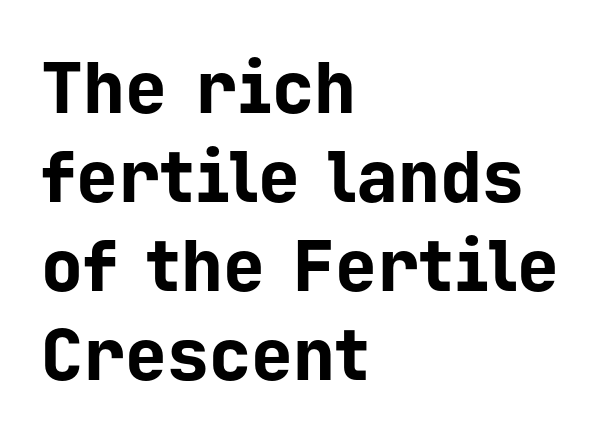
The image shows 70 px bold sans-serif type, upright, monospaced; set left-aligned, normal line spacing (1.27x), normal letter spacing, not underlined; low stroke contrast and a medium x-height.
